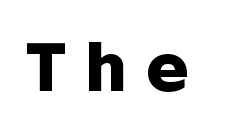
A clean baseline with only descenders dipping below it. A typesetter would call this proportional, since set widths differ per character. The rendering uses a bold face; every stroke is thick and dark. Nope, not italic — everything's standing straight. The line texture is sparse and dotted thanks to wide tracking.
